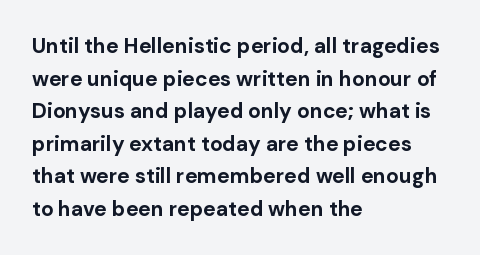
The rendering anchors every line to the left-hand side. In terms of posture, this sample is upright. This sample uses plain, unmodified letter spacing. The gap between lines stays unmarked.
